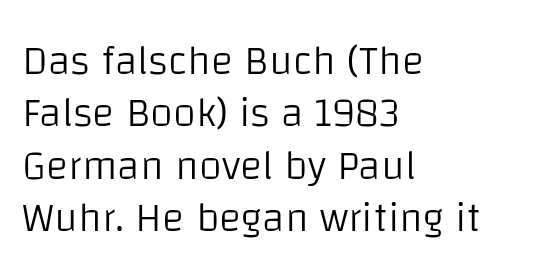
Nope, no serifs anywhere on these letters. The compositor pushed each line to the left boundary. Spacing verdict: proportional, widths tailored to each character. The area under the type is left untouched. The weight tops out at a normal text grade.
